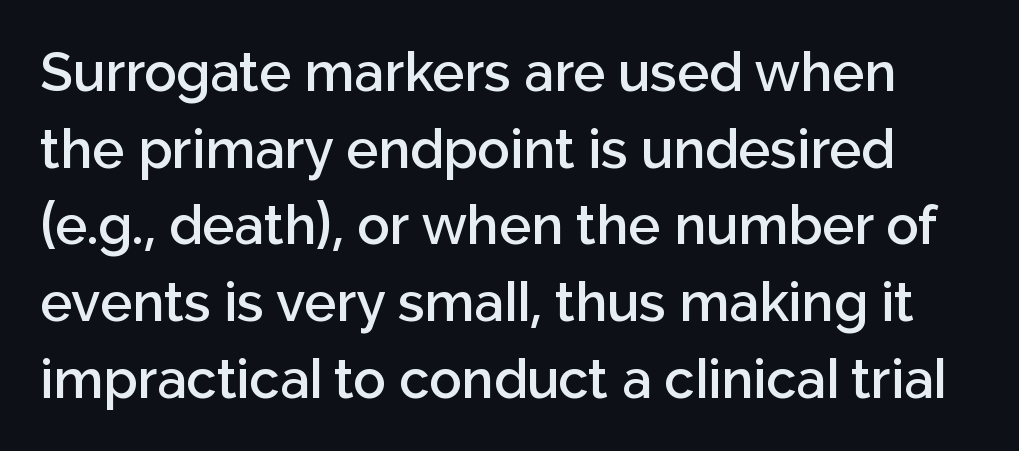
The image shows 54 px semibold sans-serif type, upright; set normal line spacing (1.42x), normal letter spacing, not underlined; low stroke contrast and a medium x-height.
